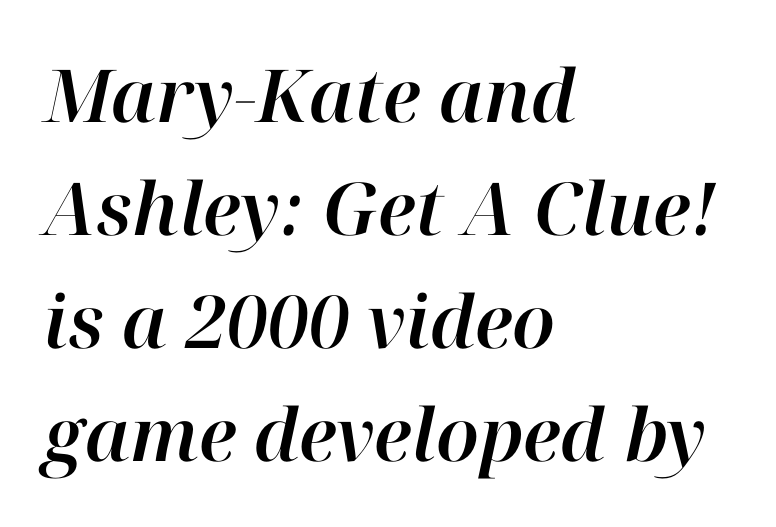
Q: Is the text italic (slanted)? A: Yes, it leans right by about 12 degrees.
Q: Is the text underlined? A: No.
Q: How is the paragraph aligned? A: Left-aligned.
Q: Is the spacing between letters normal or unusually wide? A: Normal.
Q: Is the spacing between lines tight, normal or loose? A: Normal.
Q: Width (condensed, normal, or wide)? A: Normal.
Q: Stroke contrast? A: High.
Q: x-height? A: Medium.
Q: Monospaced? A: No.
